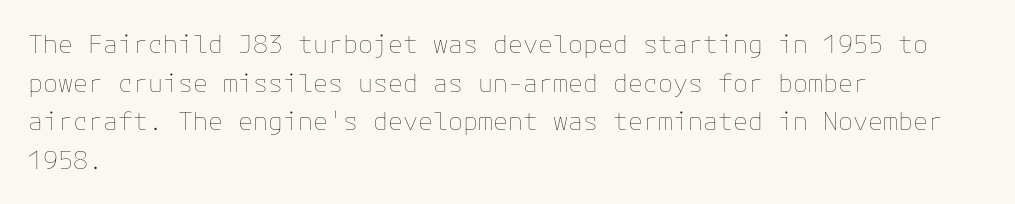
Notice how descenders clear the ascenders below comfortably — that's standard leading. Posture: vertical. Letter spacing: default. This rendering uses left alignment, leaving the right contour irregular.
